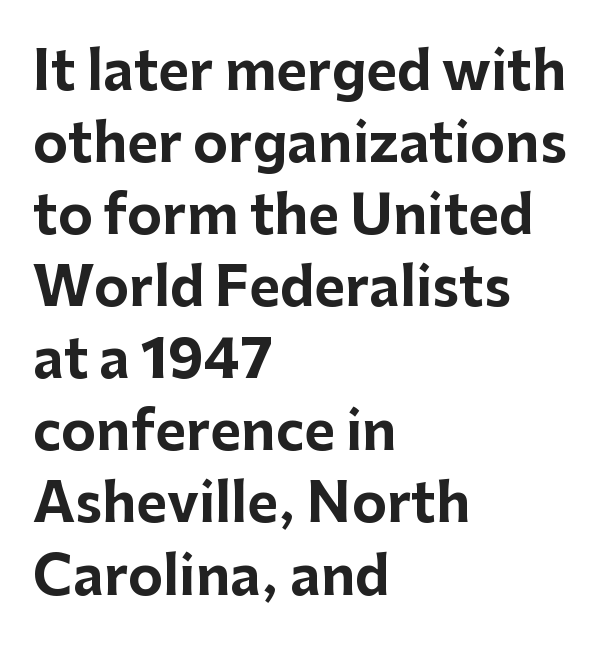
The setting favours the left margin, as ordinary paragraphs usually do. Words appear dense and cohesive because spacing is normal. Posture: upright roman. Beneath every word, the page is bare. These lines are composed in type without serifs.
